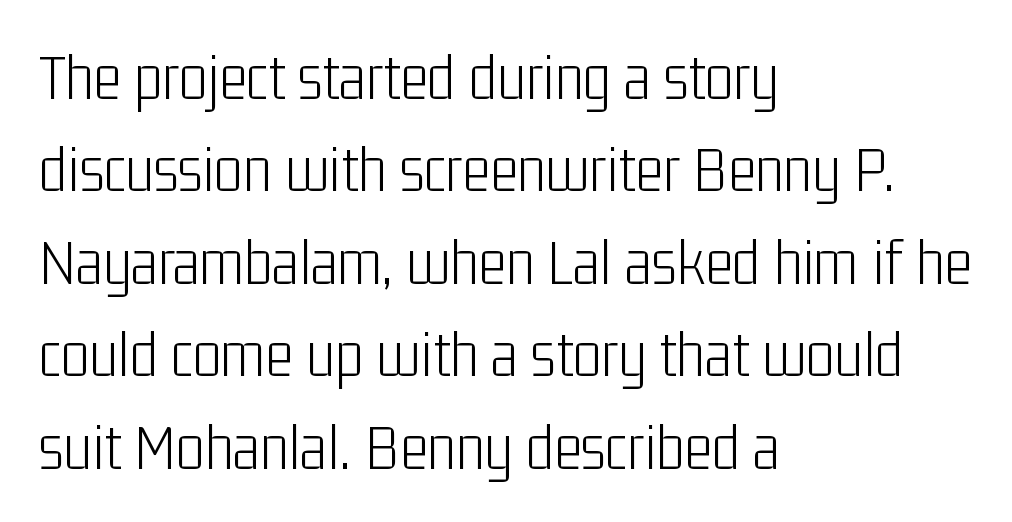
{"serif": "no", "italic": "no", "bold": "no", "weight": "light", "width": "condensed", "stroke_contrast": "low", "x_height": "medium", "monospaced": "no", "underline": "no", "align": "left", "line_spacing": "normal", "line_spacing_ratio": 1.38, "letter_spacing": "normal", "letter_spacing_em": 0.0, "glyph_px": 67}
